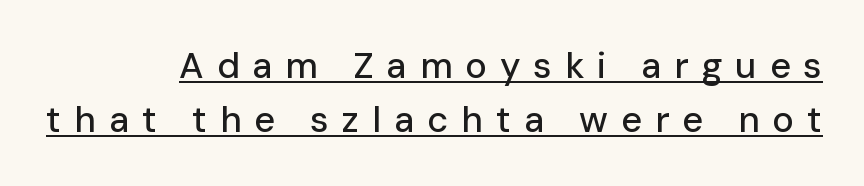
{"serif": "no", "italic": "no", "width": "normal", "stroke_contrast": "low", "x_height": "medium", "monospaced": "no", "underline": "yes", "align": "right", "line_spacing": "normal", "line_spacing_ratio": 1.5, "letter_spacing": "wide", "letter_spacing_em": 0.36, "glyph_px": 36}
